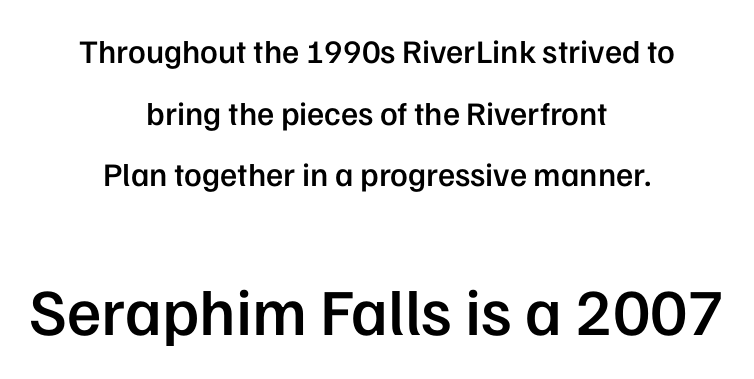
Q: Is the text bold? A: Semi-bold.
Q: Is the text italic (slanted)? A: No, it is upright.
Q: Is the typeface a serif or a sans-serif typeface? A: Sans-serif.
Q: Is the text underlined? A: No.
Q: How is the paragraph aligned? A: Centered.
Q: Is the spacing between letters normal or unusually wide? A: Normal.
Q: Which block of text is set in a larger size, the first (top) or the second (bottom)? A: The second (bottom) one.
Q: Width (condensed, normal, or wide)? A: Normal.
Q: Stroke contrast? A: Low.
Q: x-height? A: Medium.
Q: Monospaced? A: No.
